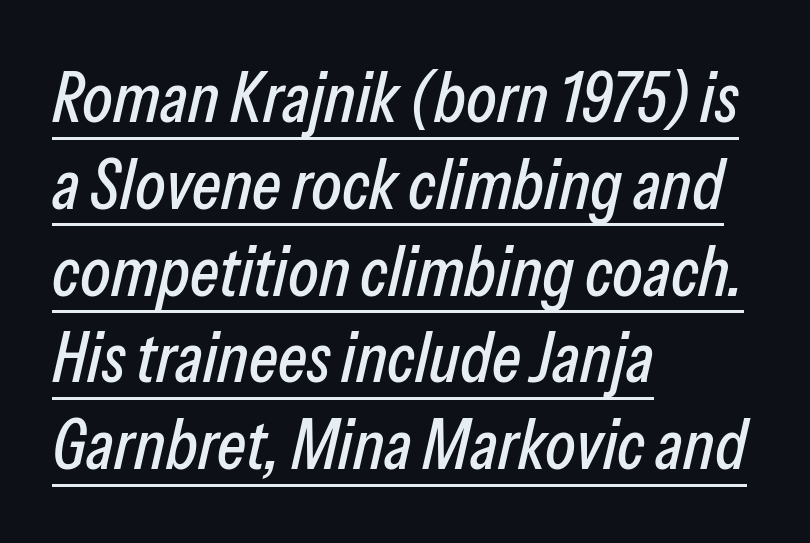
The image shows 70 px condensed type, italic (leaning right); set left-aligned, line spacing 1.24x, normal letter spacing, underlined; low stroke contrast and a medium x-height.
